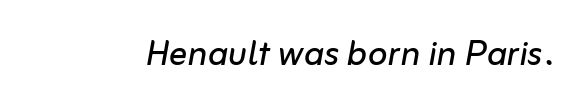
Q: Is the text bold? A: No.
Q: Is the text italic (slanted)? A: Yes, it leans right by about 10 degrees.
Q: Is the text underlined? A: No.
Q: Is the spacing between letters normal or unusually wide? A: Normal.
Q: Width (condensed, normal, or wide)? A: Normal.
Q: Stroke contrast? A: Low.
Q: x-height? A: Medium.
Q: Monospaced? A: No.
